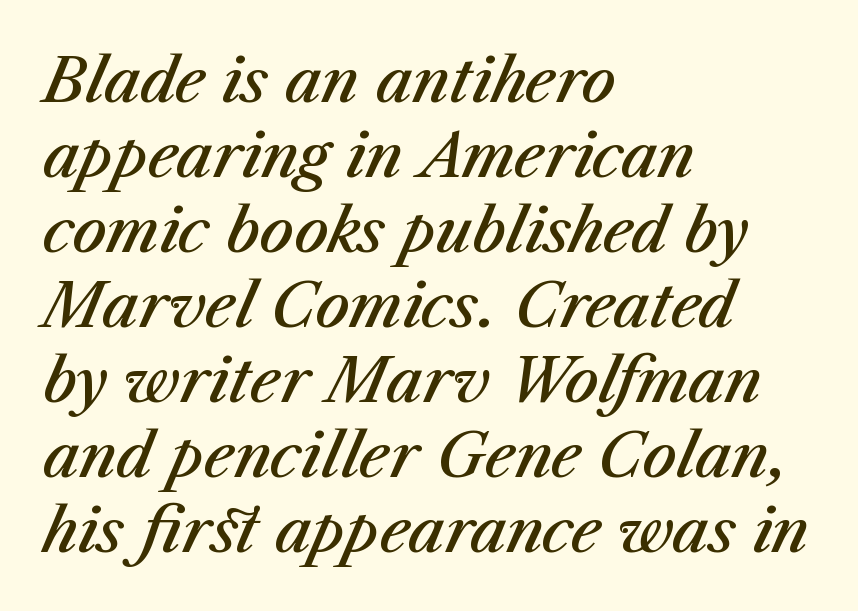
Between one letter and the next there's only the usual sliver of space. Set as a demibold, roughly 600 on the weight scale. You could not count columns in this text — the font is proportionally spaced. This rendering features lettering with no underline.
